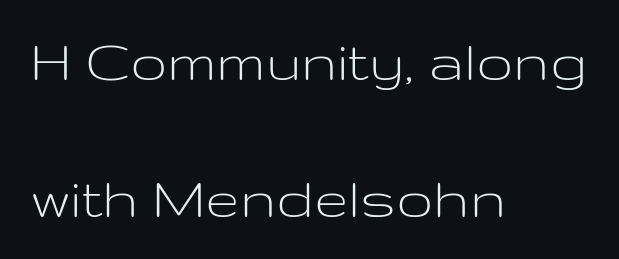
Unmarked baselines from the first word to the last. This sample is left-justified, so line endings fall wherever the words run out. This is sans-serif lettering, the kind often seen on screens and signage. The rendering uses natural spacing where letterforms have individual widths. The space between consecutive lines is lavish. The lettering holds an erect, upright posture throughout.
